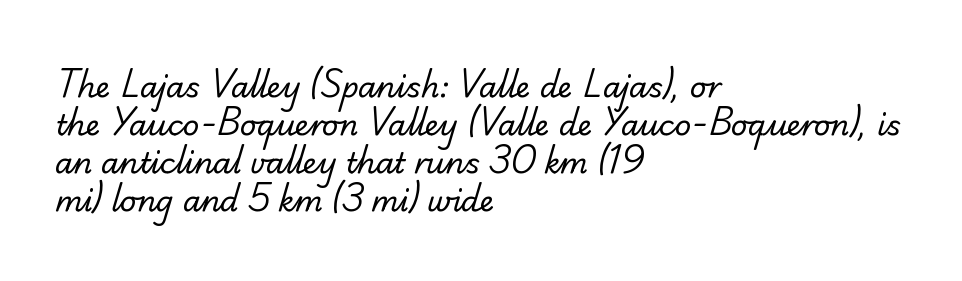
The setting favours the left margin, as ordinary paragraphs usually do. Think of a printed novel: that variable character pitch is what you see here. The words here are not underlined. The vertical gap from one line to the next is medium. The cut favours lightness, reaching ordinary text weight at its darkest. This rendering employs a face without finishing strokes, i.e., a sans-serif.
